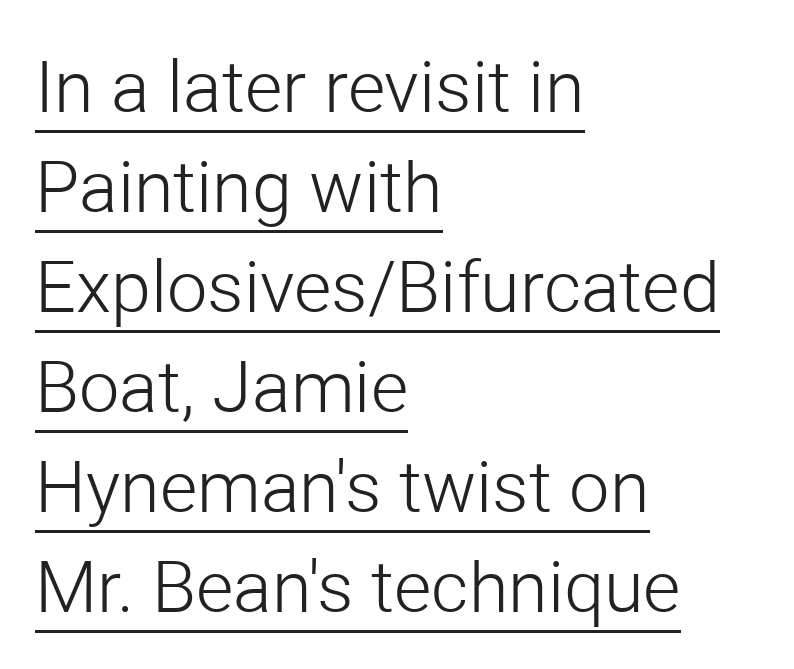
Q: Is the text bold? A: No.
Q: Is the text italic (slanted)? A: No, it is upright.
Q: Is the typeface a serif or a sans-serif typeface? A: Sans-serif.
Q: Is the text underlined? A: Yes.
Q: How is the paragraph aligned? A: Left-aligned.
Q: Is the spacing between letters normal or unusually wide? A: Normal.
Q: Is the spacing between lines tight, normal or loose? A: Normal.
Q: Width (condensed, normal, or wide)? A: Normal.
Q: Stroke contrast? A: Low.
Q: x-height? A: Medium.
Q: Monospaced? A: No.
